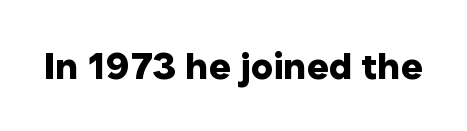
{"serif": "no", "italic": "no", "bold": "yes", "weight": "heavy", "width": "normal", "stroke_contrast": "low", "x_height": "medium", "monospaced": "no", "underline": "no", "letter_spacing": "normal", "letter_spacing_em": 0.0, "glyph_px": 37}
